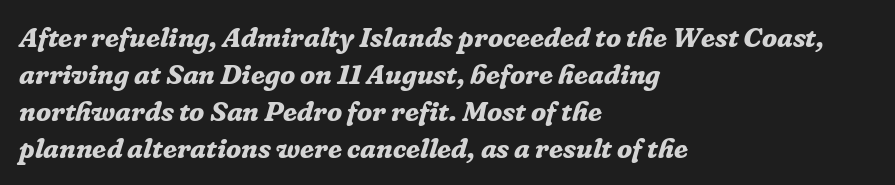
Q: Is the text bold? A: Yes.
Q: Is the text italic (slanted)? A: Yes, it leans right by about 16 degrees.
Q: Is the typeface a serif or a sans-serif typeface? A: Serif.
Q: Is the text underlined? A: No.
Q: How is the paragraph aligned? A: Left-aligned.
Q: Is the spacing between letters normal or unusually wide? A: Normal.
Q: Is the spacing between lines tight, normal or loose? A: Normal.
Q: Width (condensed, normal, or wide)? A: Normal.
Q: Stroke contrast? A: Low.
Q: x-height? A: Medium.
Q: Monospaced? A: No.
